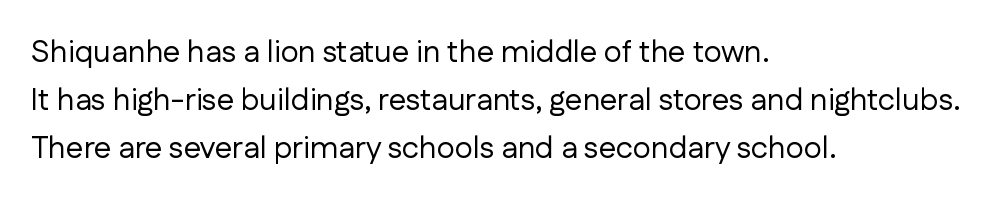
The image shows 31 px regular-weight sans-serif type, upright; set left-aligned, normal line spacing (1.55x), normal letter spacing, not underlined; low stroke contrast and a medium x-height.
